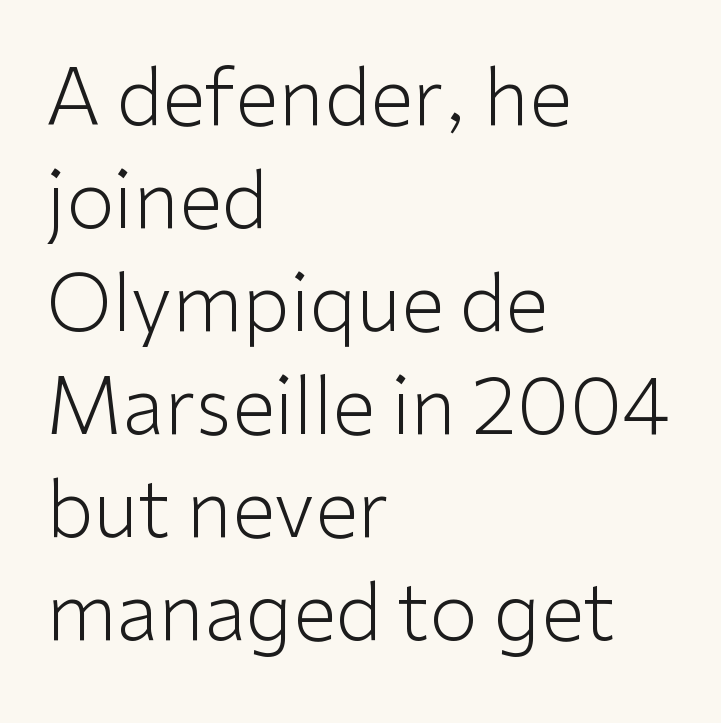
{"serif": "no", "italic": "no", "bold": "no", "weight": "light", "width": "normal", "stroke_contrast": "low", "x_height": "medium", "monospaced": "no", "underline": "no", "align": "left", "line_spacing": "normal", "line_spacing_ratio": 1.32, "letter_spacing": "normal", "letter_spacing_em": 0.0, "glyph_px": 78}
